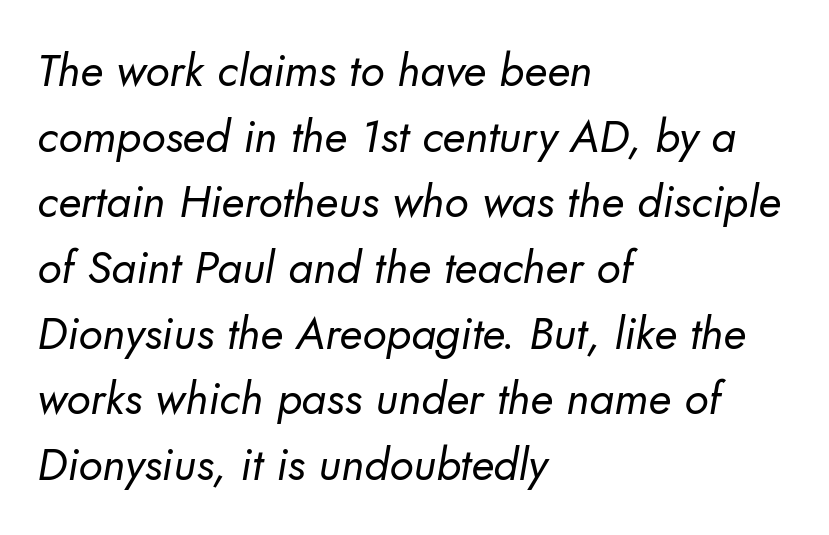
The image shows 45 px regular-weight sans-serif type; set left-aligned, normal line spacing (1.46x), normal letter spacing, not underlined; low stroke contrast and a small x-height.
